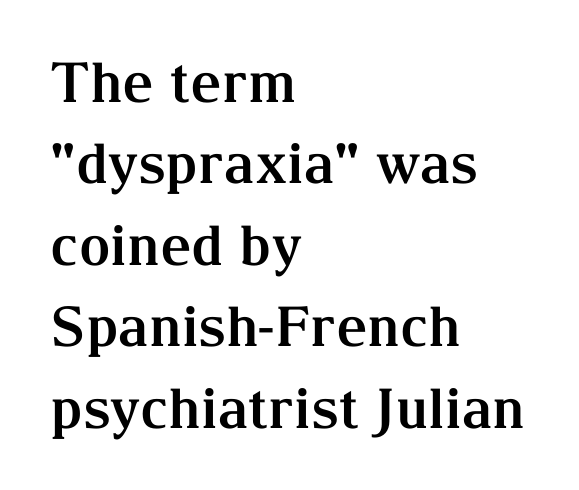
Q: Is the text bold? A: Yes.
Q: Is the text italic (slanted)? A: No, it is upright.
Q: Is the typeface a serif or a sans-serif typeface? A: Serif.
Q: Is the text underlined? A: No.
Q: How is the paragraph aligned? A: Left-aligned.
Q: Is the spacing between letters normal or unusually wide? A: Normal.
Q: Is the spacing between lines tight, normal or loose? A: Normal.
Q: Width (condensed, normal, or wide)? A: Normal.
Q: Stroke contrast? A: Medium.
Q: x-height? A: Medium.
Q: Monospaced? A: No.
